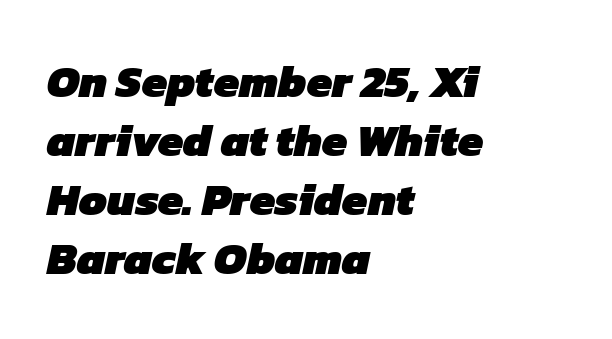
Q: Is the text bold? A: Yes.
Q: Is the typeface a serif or a sans-serif typeface? A: Sans-serif.
Q: Is the text underlined? A: No.
Q: How is the paragraph aligned? A: Left-aligned.
Q: Is the spacing between letters normal or unusually wide? A: Normal.
Q: Is the spacing between lines tight, normal or loose? A: Normal.
Q: Width (condensed, normal, or wide)? A: Normal.
Q: Stroke contrast? A: Low.
Q: x-height? A: Medium.
Q: Monospaced? A: No.
